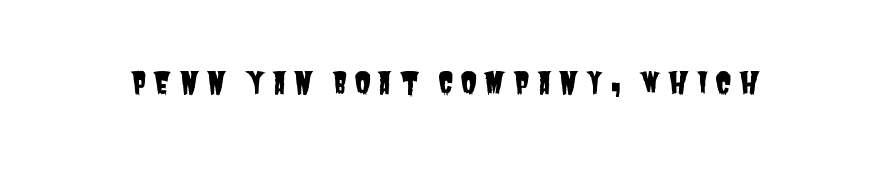
{"serif": "no", "width": "condensed", "stroke_contrast": "low", "x_height": "large", "monospaced": "no", "underline": "no", "letter_spacing": "wide", "letter_spacing_em": 0.23, "glyph_px": 30}
